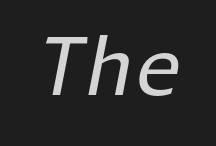
{"italic": "yes", "lean": "right", "slant_degrees": 11, "bold": "no", "weight": "regular", "width": "normal", "stroke_contrast": "low", "x_height": "medium", "underline": "no", "letter_spacing": "normal", "letter_spacing_em": 0.0, "glyph_px": 79}
